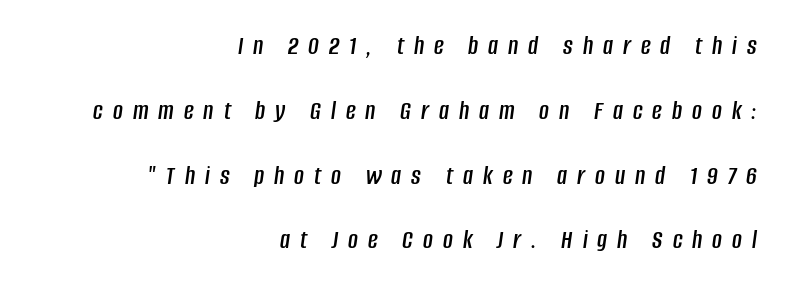
Q: Is the text italic (slanted)? A: Yes, it leans right by about 8 degrees.
Q: Is the text underlined? A: No.
Q: How is the paragraph aligned? A: Right-aligned.
Q: Is the spacing between letters normal or unusually wide? A: Unusually wide.
Q: Is the spacing between lines tight, normal or loose? A: Loose.
